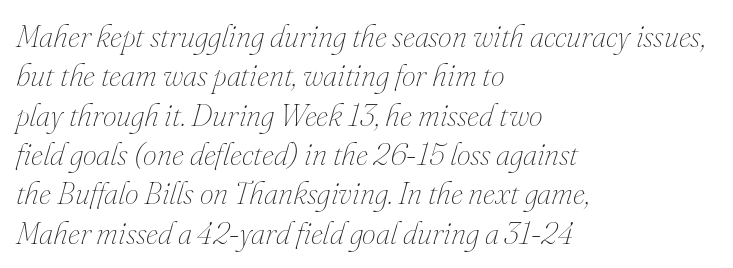
Q: Is the text bold? A: No.
Q: Is the text italic (slanted)? A: Yes, it leans right by about 16 degrees.
Q: Is the text underlined? A: No.
Q: How is the paragraph aligned? A: Left-aligned.
Q: Is the spacing between letters normal or unusually wide? A: Normal.
Q: Is the spacing between lines tight, normal or loose? A: Normal.
Q: Width (condensed, normal, or wide)? A: Normal.
Q: Stroke contrast? A: Medium.
Q: x-height? A: Small.
Q: Monospaced? A: No.
